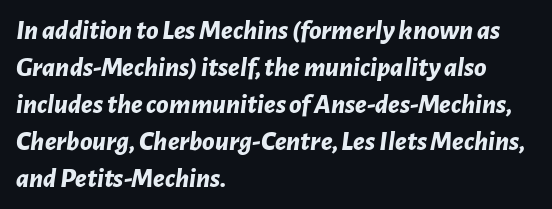
The image shows 28 px bold type, italic (leaning right); set left-aligned, normal line spacing (1.32x), normal letter spacing, not underlined; low stroke contrast and a medium x-height.
